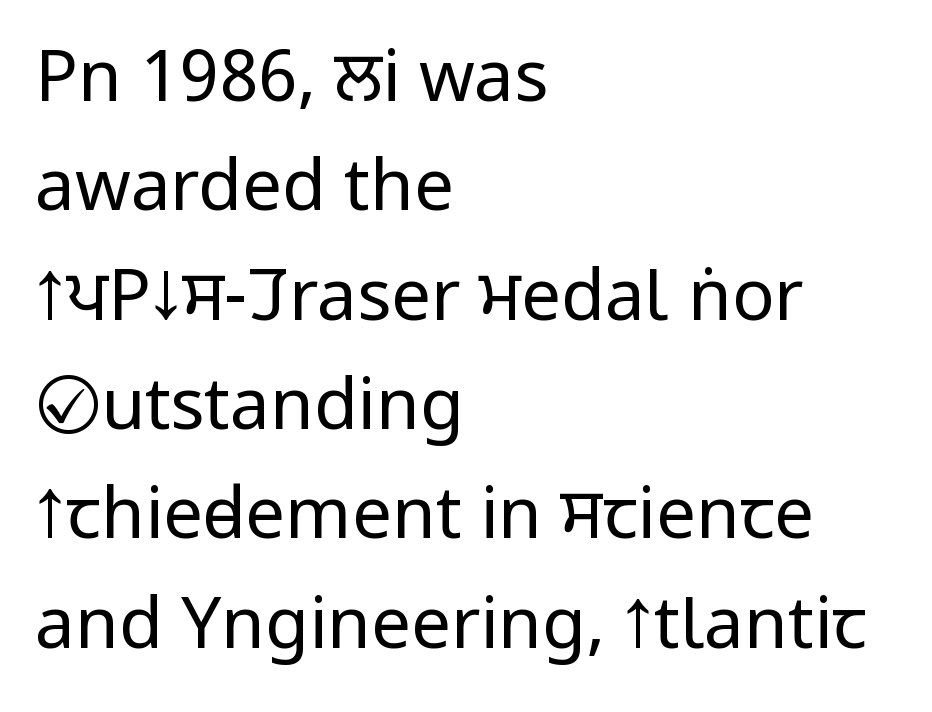
The typography opts for an upright posture over an oblique one. Underlining? Definitely not there. The typesetter chose a ragged-right arrangement here. The weight tops out at a normal text grade. Does the leading feel generous? No, just average.
